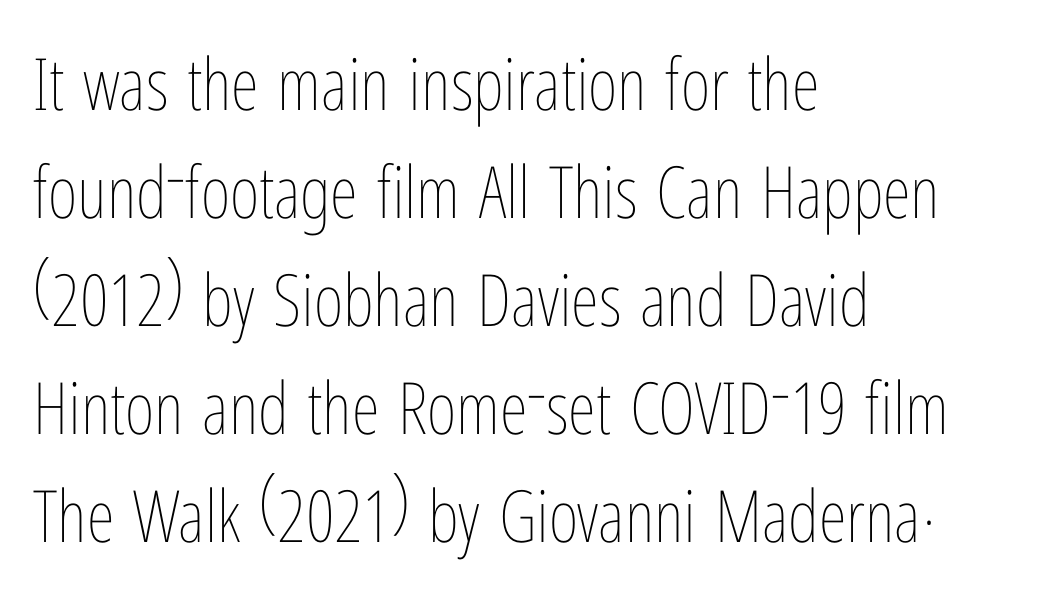
{"italic": "no", "bold": "no", "weight": "thin", "width": "condensed", "stroke_contrast": "low", "x_height": "medium", "monospaced": "no", "underline": "no", "align": "left", "line_spacing": "normal", "line_spacing_ratio": 1.5, "letter_spacing": "normal", "letter_spacing_em": 0.0, "glyph_px": 72}
